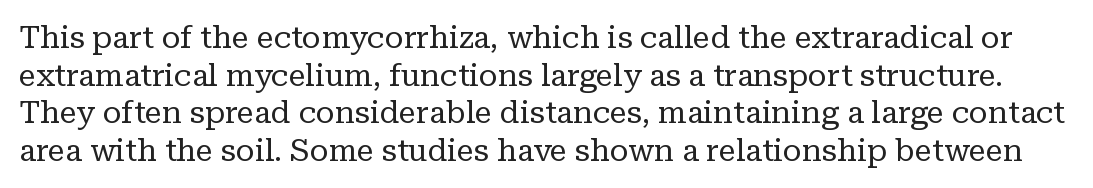
The image shows 31 px regular-weight serif type, upright; set line spacing 1.21x, normal letter spacing, not underlined; low stroke contrast and a medium x-height.
